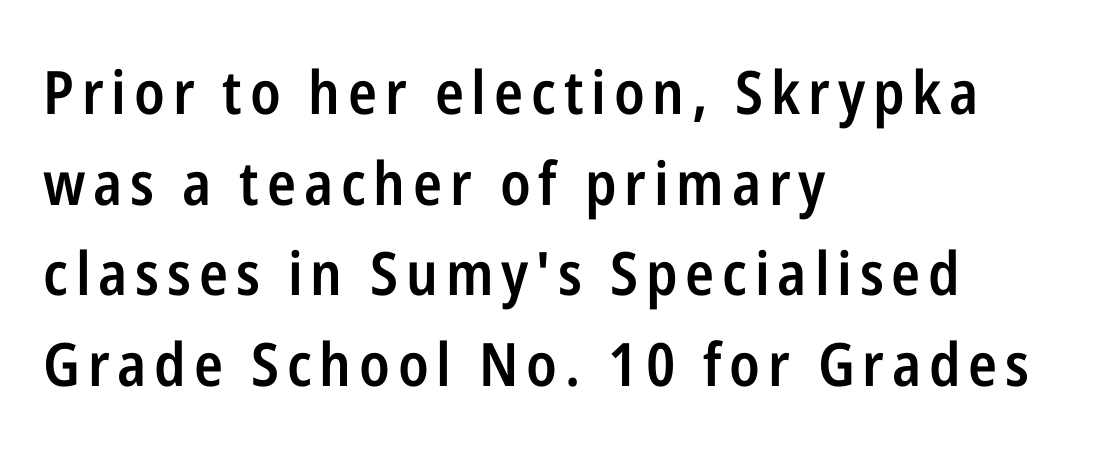
The sample has been set in demibold, a notch under bold. These lines are composed in type without serifs. Letters rest on an invisible, unmarked baseline. Rendered with straight, roman letterforms. The rendering anchors every line to the left-hand side. These lines are rendered in a variable-pitch font.
